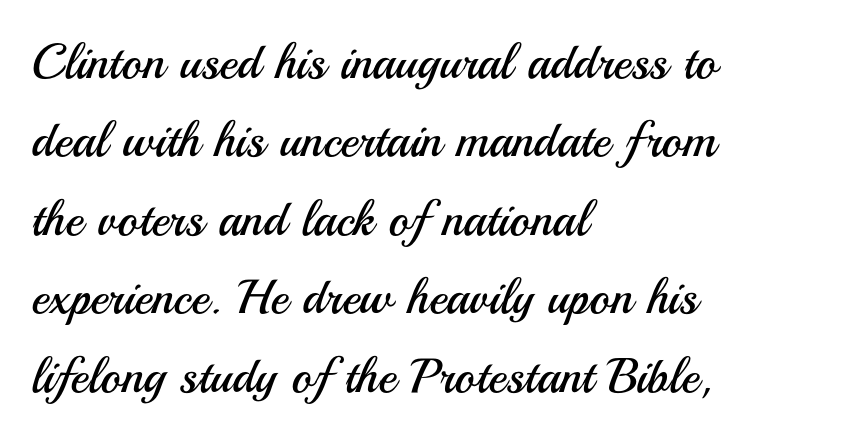
Proportional: the letters do not fall into vertical columns. Caption: multi-line text, flush left, ragged right. Here the glyphs are tracked normally, forming tight word shapes. Baseline-to-baseline distance is the conventional proportion of letter height. Regarding serifs, this sample does without them.
